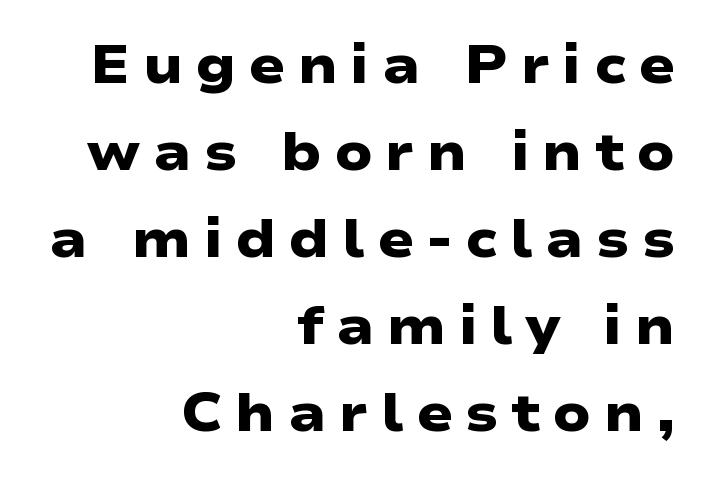
The image shows 54 px heavy, wide sans-serif type; set right-aligned, normal line spacing (1.61x), unusually wide letter spacing (+0.23 em), not underlined; low stroke contrast and a medium x-height.
